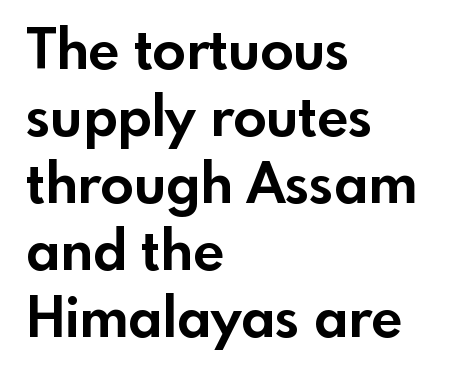
The image shows 55 px bold sans-serif type, upright; set left-aligned, line spacing 1.22x, normal letter spacing, not underlined; a small x-height.
